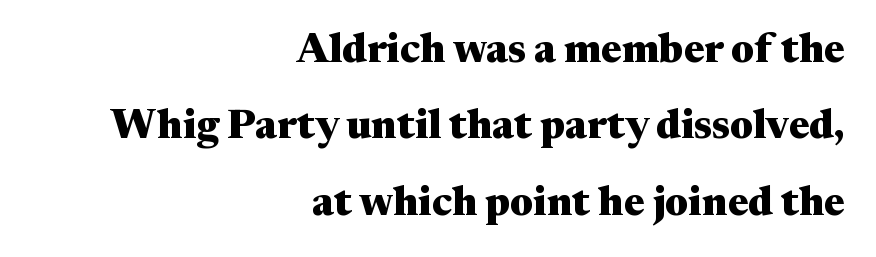
The image shows 41 px heavy, wide serif type, upright; set right-aligned, line spacing 1.86x, normal letter spacing, not underlined; medium stroke contrast and a medium x-height.
